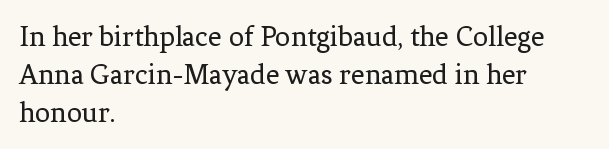
Q: Is the text bold? A: No.
Q: Is the text italic (slanted)? A: No, it is upright.
Q: Is the typeface a serif or a sans-serif typeface? A: Serif.
Q: Is the text underlined? A: No.
Q: How is the paragraph aligned? A: Left-aligned.
Q: Is the spacing between letters normal or unusually wide? A: Normal.
Q: Is the spacing between lines tight, normal or loose? A: Normal.
Q: Width (condensed, normal, or wide)? A: Normal.
Q: Stroke contrast? A: Low.
Q: x-height? A: Medium.
Q: Monospaced? A: No.
